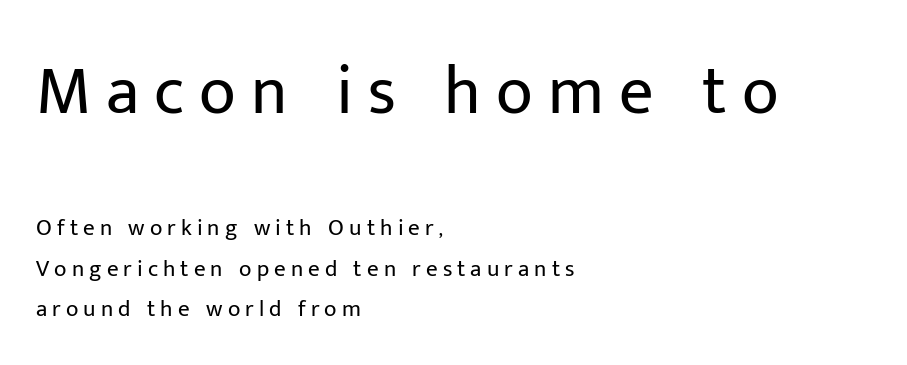
This sample has the flowing, uneven cadence of proportional lettering. I'd call this a sans setting — the letters go barefoot. Leftover space on each line is placed entirely after the last word. The zone under the glyphs is completely vacant. Stroke thickness stays within the range of a standard reading face or lighter. The composition opens big and finishes small.
